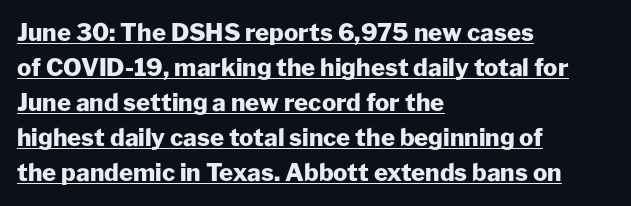
{"italic": "no", "bold": "yes", "underline": "yes", "align": "left", "line_spacing": "normal", "line_spacing_ratio": 1.46, "letter_spacing": "normal", "letter_spacing_em": 0.0, "glyph_px": 24}
